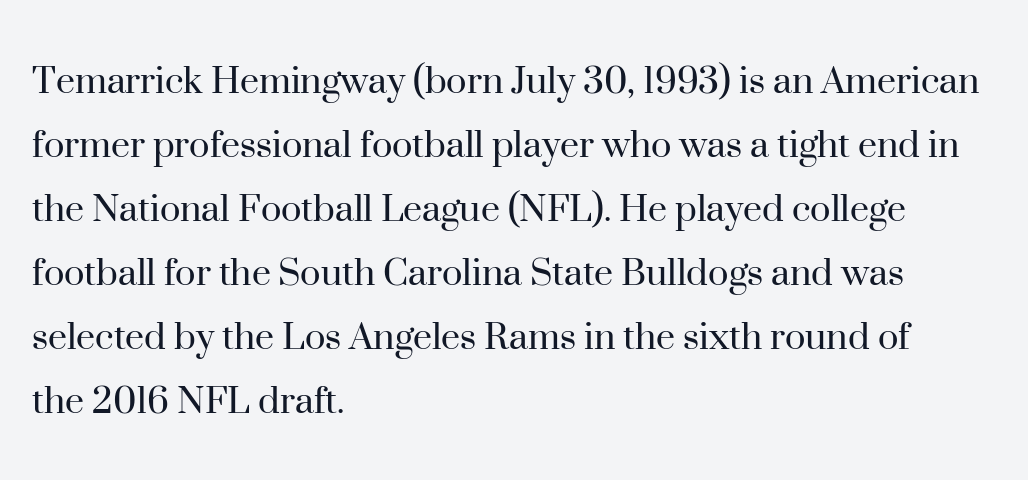
Q: Is the text bold? A: No.
Q: Is the text italic (slanted)? A: No, it is upright.
Q: Is the typeface a serif or a sans-serif typeface? A: Serif.
Q: Is the text underlined? A: No.
Q: How is the paragraph aligned? A: Left-aligned.
Q: Is the spacing between letters normal or unusually wide? A: Normal.
Q: Is the spacing between lines tight, normal or loose? A: Normal.
Q: Width (condensed, normal, or wide)? A: Normal.
Q: Stroke contrast? A: High.
Q: x-height? A: Small.
Q: Monospaced? A: No.
